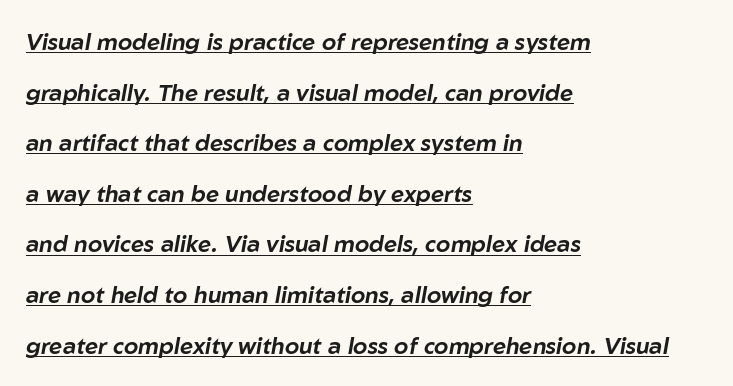
Q: Is the text italic (slanted)? A: Yes, it leans right by about 10 degrees.
Q: Is the text underlined? A: Yes.
Q: How is the paragraph aligned? A: Left-aligned.
Q: Is the spacing between letters normal or unusually wide? A: Normal.
Q: Is the spacing between lines tight, normal or loose? A: Loose.
